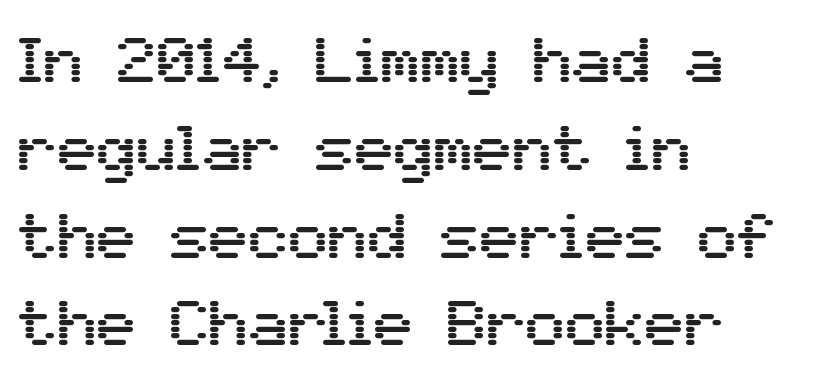
Q: Is the text italic (slanted)? A: No, it is upright.
Q: Is the typeface a serif or a sans-serif typeface? A: Sans-serif.
Q: Is the text underlined? A: No.
Q: How is the paragraph aligned? A: Left-aligned.
Q: Is the spacing between letters normal or unusually wide? A: Normal.
Q: Is the spacing between lines tight, normal or loose? A: Normal.
Q: Width (condensed, normal, or wide)? A: Normal.
Q: Stroke contrast? A: Medium.
Q: x-height? A: Medium.
Q: Monospaced? A: No.
